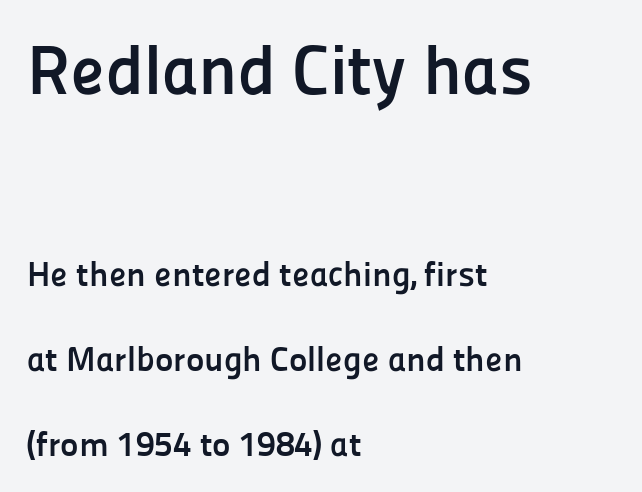
Spacing verdict: proportional, widths tailored to each character. In terms of posture, this sample is upright. Horizontal bands of white between lines are thick stripes. The upper block of text is set noticeably larger than the block beneath it. I'd call this a sans setting — the letters go barefoot. Bare-footed words on every line.
